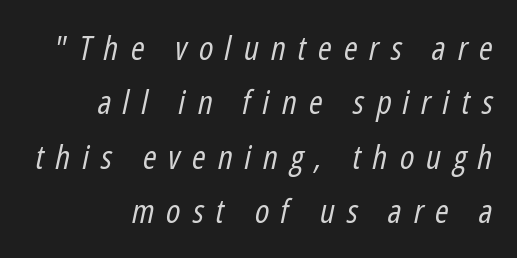
{"italic": "yes", "lean": "right", "slant_degrees": 12, "bold": "no", "weight": "regular", "width": "condensed", "stroke_contrast": "low", "x_height": "medium", "monospaced": "no", "underline": "no", "align": "right", "line_spacing": "normal", "line_spacing_ratio": 1.65, "letter_spacing": "wide", "letter_spacing_em": 0.36, "glyph_px": 33}
